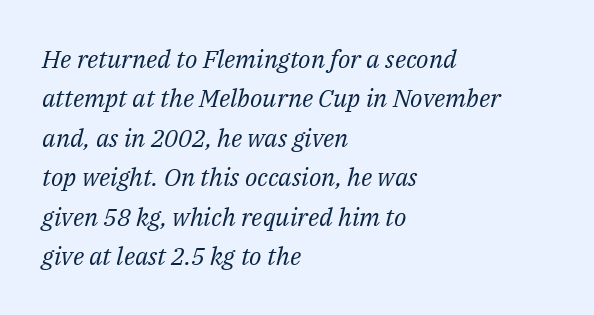
{"italic": "yes", "lean": "right", "slant_degrees": 14, "bold": "no", "underline": "no", "align": "left", "line_spacing": "normal", "line_spacing_ratio": 1.58, "letter_spacing": "normal", "letter_spacing_em": 0.0, "glyph_px": 25}
